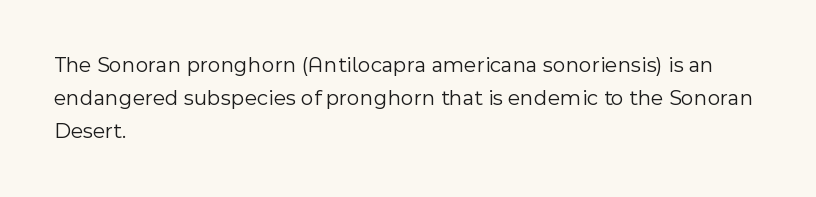
{"italic": "no", "bold": "no", "underline": "no", "align": "left", "line_spacing": "normal", "line_spacing_ratio": 1.49, "letter_spacing": "normal", "letter_spacing_em": 0.0, "glyph_px": 22}
